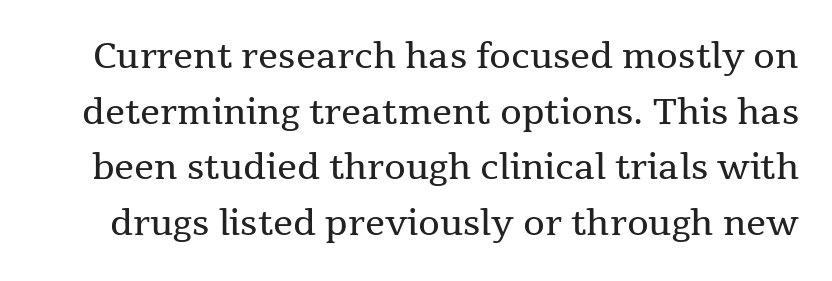
The image shows 35 px regular-weight serif type, upright; set normal line spacing (1.59x), normal letter spacing, not underlined; medium stroke contrast and a medium x-height.
